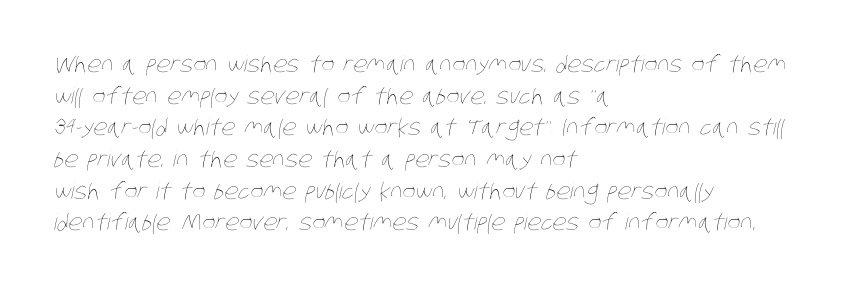
The image shows 22 px text type; set left-aligned, normal line spacing (1.44x), normal letter spacing, not underlined.
